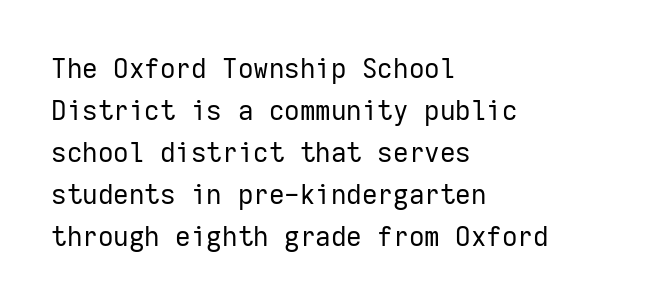
Each new line begins a customary step beneath the previous one. The passage shown is not underscored anywhere. Weight: not bold — regular or lighter. Nope, not italic — everything's standing straight. A classic flush-left, rag-right setting is used for this passage.
